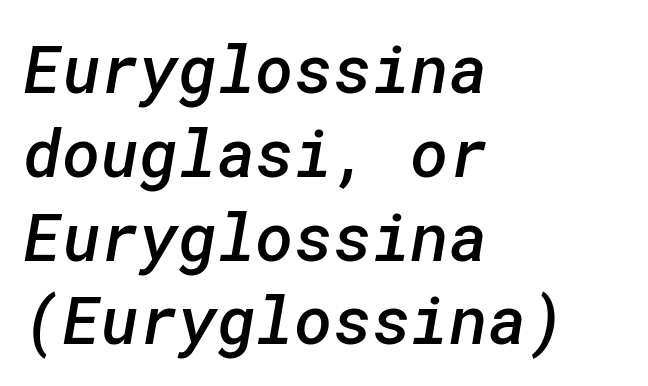
Regarding serifs, this sample does without them. How would I describe the line gaps? Plain and ordinary. Is the block centered? No — it sits flush against the left margin. Clear beneath every line of the passage. Heft: intermediate — a semibold. A typesetter would call this zero additional tracking.
